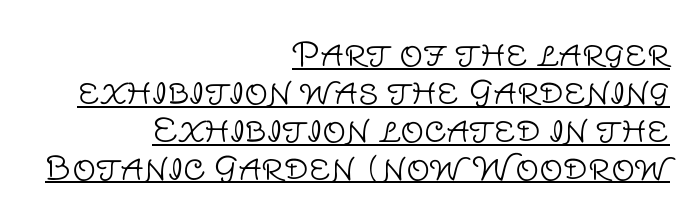
{"serif": "no", "bold": "no", "weight": "light", "width": "normal", "stroke_contrast": "low", "x_height": "large", "monospaced": "no", "underline": "yes", "align": "right", "line_spacing": "tight", "line_spacing_ratio": 1.15, "letter_spacing": "normal", "letter_spacing_em": 0.0, "glyph_px": 33}
